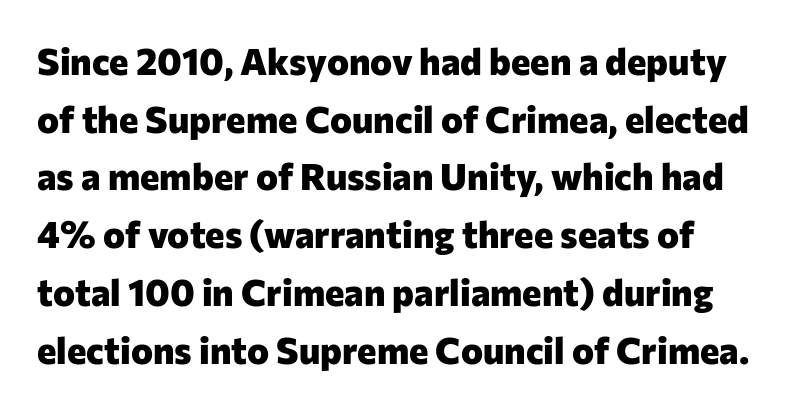
Q: Is the text bold? A: Yes.
Q: Is the text italic (slanted)? A: No, it is upright.
Q: Is the typeface a serif or a sans-serif typeface? A: Sans-serif.
Q: Is the text underlined? A: No.
Q: Is the spacing between letters normal or unusually wide? A: Normal.
Q: Is the spacing between lines tight, normal or loose? A: Normal.
Q: Width (condensed, normal, or wide)? A: Normal.
Q: Stroke contrast? A: Low.
Q: x-height? A: Medium.
Q: Monospaced? A: No.
